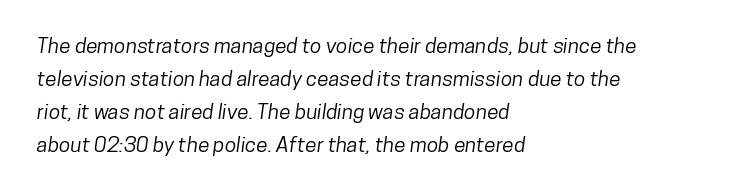
{"underline": "no", "align": "left", "line_spacing": "normal", "line_spacing_ratio": 1.57, "letter_spacing": "normal", "letter_spacing_em": 0.0, "glyph_px": 21}
